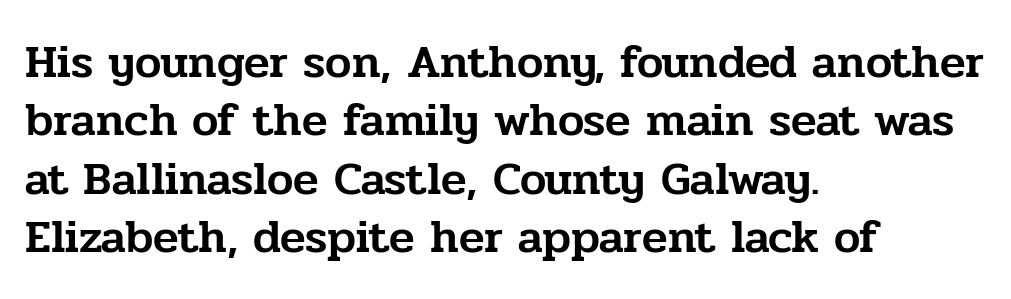
{"serif": "yes", "italic": "no", "width": "normal", "stroke_contrast": "low", "x_height": "medium", "monospaced": "no", "underline": "no", "align": "left", "line_spacing_ratio": 1.24, "letter_spacing": "normal", "letter_spacing_em": 0.0, "glyph_px": 47}
